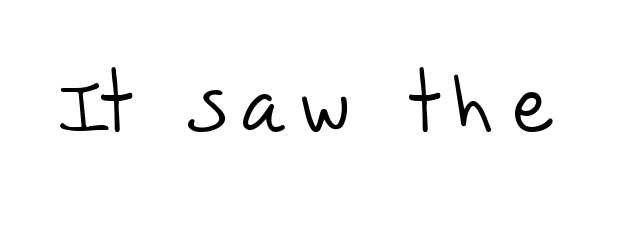
{"serif": "no", "bold": "no", "weight": "light", "width": "normal", "stroke_contrast": "low", "x_height": "large", "monospaced": "no", "underline": "no", "letter_spacing": "wide", "letter_spacing_em": 0.2, "glyph_px": 78}
